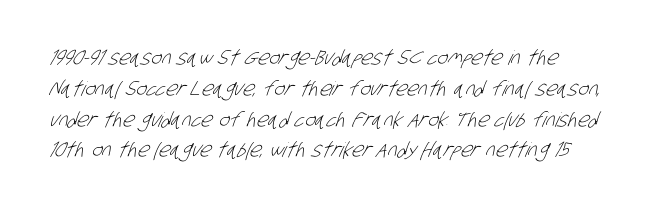
These lines keep a tight, regular rhythm from letter to letter. The strip under each line holds only bare page. The designer left line spacing at the default. This is not heavy type; no bold has been used.
